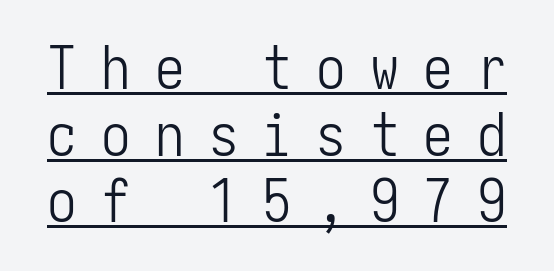
Q: Is the text bold? A: No.
Q: Is the text italic (slanted)? A: No, it is upright.
Q: Is the typeface a serif or a sans-serif typeface? A: Sans-serif.
Q: Is the text underlined? A: Yes.
Q: Is the spacing between letters normal or unusually wide? A: Unusually wide.
Q: Is the spacing between lines tight, normal or loose? A: Tight.
Q: Width (condensed, normal, or wide)? A: Condensed.
Q: Stroke contrast? A: Low.
Q: x-height? A: Medium.
